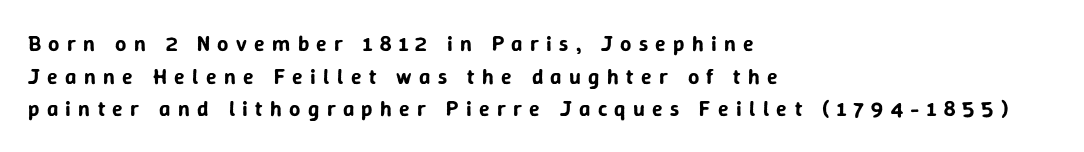
This rendering widens character spacing well past its baseline value. The typesetter chose a ragged-right arrangement here. What's the leading like? Ordinary, nothing unusual. Unlike italic type, these characters show no tilt at all. Descenders are the only things crossing below the line.
